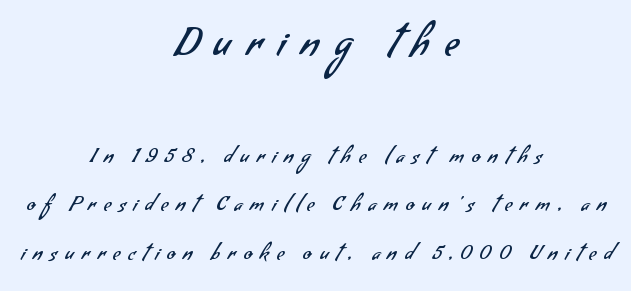
Q: Is the text bold? A: No.
Q: Is the typeface a serif or a sans-serif typeface? A: Sans-serif.
Q: Is the text underlined? A: No.
Q: How is the paragraph aligned? A: Centered.
Q: Is the spacing between letters normal or unusually wide? A: Unusually wide.
Q: Is the spacing between lines tight, normal or loose? A: Loose.
Q: Which block of text is set in a larger size, the first (top) or the second (bottom)? A: The first (top) one.
Q: Width (condensed, normal, or wide)? A: Normal.
Q: Stroke contrast? A: Low.
Q: x-height? A: Small.
Q: Monospaced? A: No.
